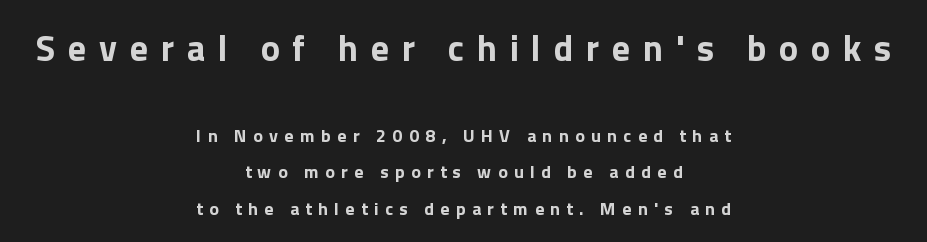
Q: Is the text bold? A: Yes.
Q: Is the text italic (slanted)? A: No, it is upright.
Q: Is the typeface a serif or a sans-serif typeface? A: Sans-serif.
Q: Is the text underlined? A: No.
Q: How is the paragraph aligned? A: Centered.
Q: Is the spacing between letters normal or unusually wide? A: Unusually wide.
Q: Is the spacing between lines tight, normal or loose? A: Loose.
Q: Which block of text is set in a larger size, the first (top) or the second (bottom)? A: The first (top) one.
Q: Width (condensed, normal, or wide)? A: Normal.
Q: x-height? A: Medium.
Q: Monospaced? A: No.
